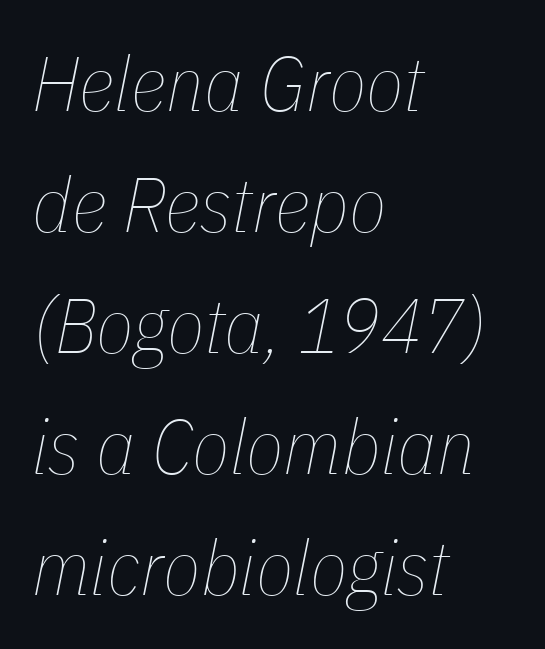
{"italic": "yes", "lean": "right", "slant_degrees": 11, "bold": "no", "weight": "thin", "width": "condensed", "stroke_contrast": "low", "x_height": "medium", "monospaced": "no", "underline": "no", "align": "left", "line_spacing": "normal", "line_spacing_ratio": 1.57, "letter_spacing": "normal", "letter_spacing_em": 0.0, "glyph_px": 77}
